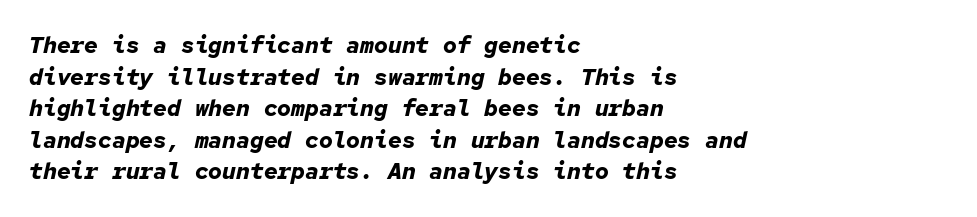
The lines are quadded left. A clean baseline with only descenders dipping below it. Compared with typical body copy, the letter spacing here is the same. Italic? Definitely — the glyphs are oblique. This block has exactly the height ordinary leading produces.
